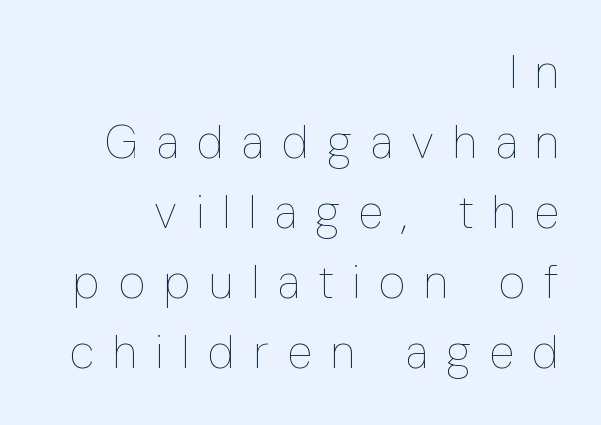
The image shows 46 px thin, condensed type, upright; set right-aligned, normal line spacing (1.52x), unusually wide letter spacing (+0.41 em), not underlined; low stroke contrast and a medium x-height.
